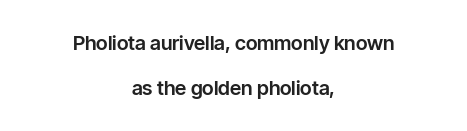
The image shows 20 px text type, upright; set centered, loose line spacing (2.27x), normal letter spacing, not underlined.
